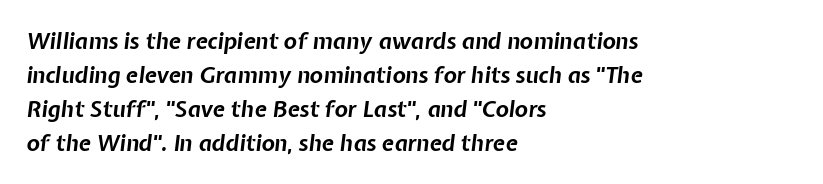
Honestly, the row spacing looks completely unremarkable. Pretty heavy lettering here — definitely bold. Casual observation: everything's shoved over to the left. The face used here is rendered with its standard letterfit. Check the space under the baseline: it is left empty.
